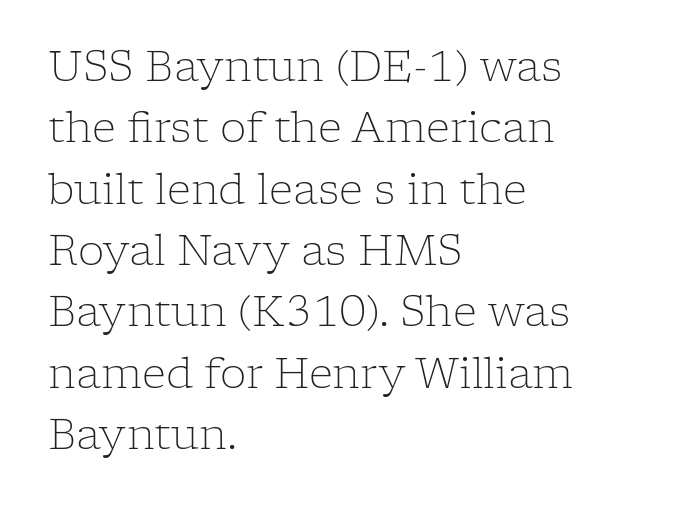
The image shows 42 px light serif type, upright; set left-aligned, normal line spacing (1.46x), normal letter spacing, not underlined; low stroke contrast and a medium x-height.
